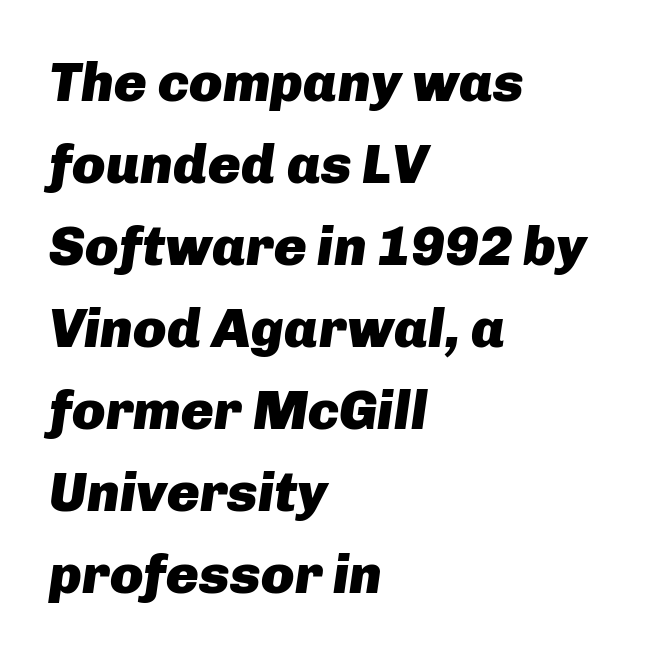
Left-aligned paragraph, ragged on the right. This block has exactly the height ordinary leading produces. A dark, heavy texture on the line: the type is bold. Is this a fixed-width face? No — the glyphs have proportional, varying widths. The letters are slanted; this is an italic face. A clean baseline with only descenders dipping below it.
